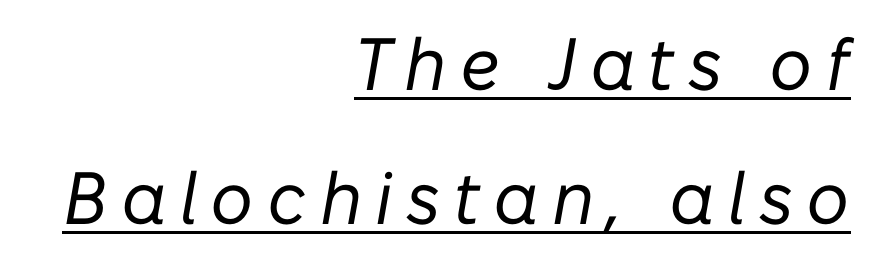
The image shows 74 px regular-weight type, italic (leaning right); set right-aligned, line spacing 1.81x, underlined; low stroke contrast and a medium x-height.
